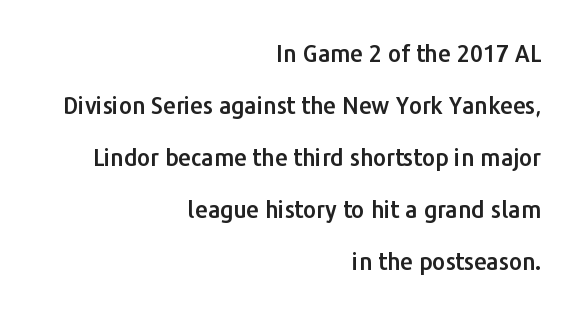
{"italic": "no", "underline": "no", "align": "right", "line_spacing": "loose", "line_spacing_ratio": 2.26, "letter_spacing": "normal", "letter_spacing_em": 0.0, "glyph_px": 23}
